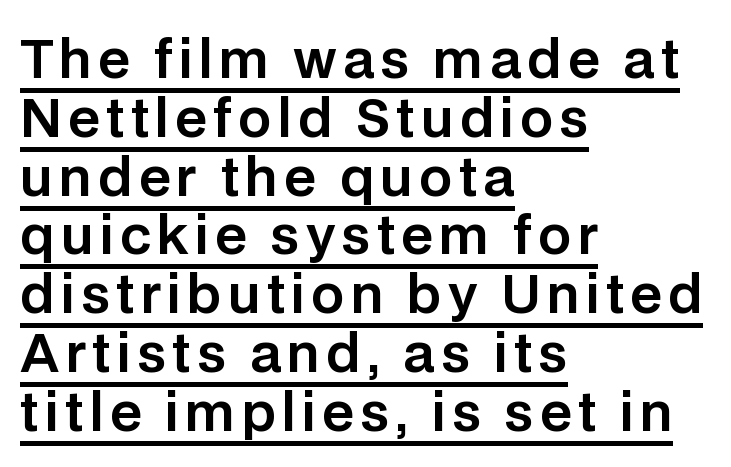
{"serif": "no", "italic": "no", "width": "normal", "stroke_contrast": "low", "x_height": "large", "monospaced": "no", "underline": "yes", "align": "left", "line_spacing": "tight", "line_spacing_ratio": 1.13, "glyph_px": 52}
